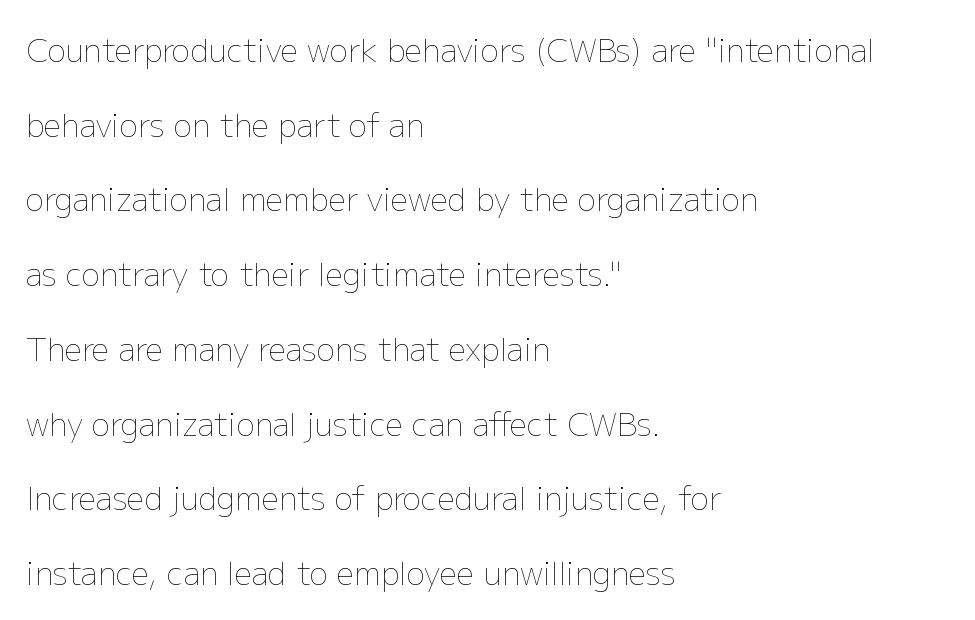
{"italic": "no", "bold": "no", "weight": "thin", "width": "normal", "stroke_contrast": "low", "x_height": "medium", "monospaced": "no", "underline": "no", "align": "left", "line_spacing": "loose", "line_spacing_ratio": 2.41, "letter_spacing": "normal", "letter_spacing_em": 0.0, "glyph_px": 31}
